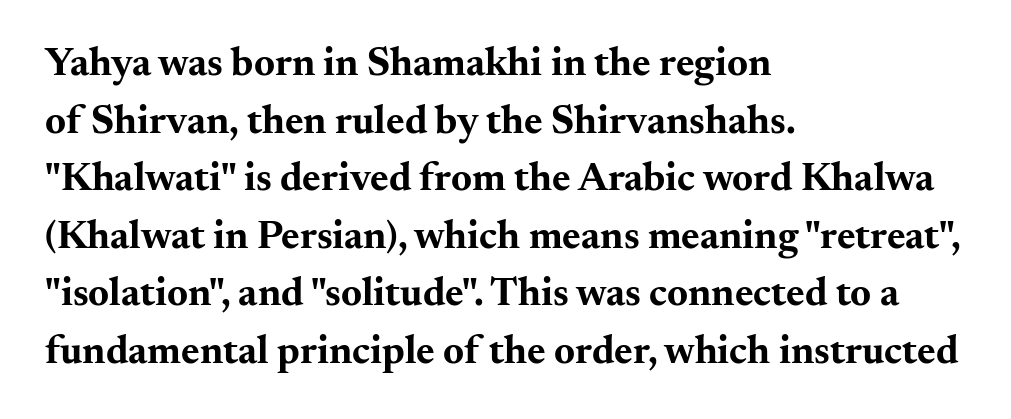
{"serif": "yes", "italic": "no", "bold": "yes", "weight": "bold", "width": "wide", "stroke_contrast": "medium", "x_height": "small", "monospaced": "no", "underline": "no", "align": "left", "line_spacing": "normal", "line_spacing_ratio": 1.44, "letter_spacing": "normal", "letter_spacing_em": 0.0, "glyph_px": 40}
